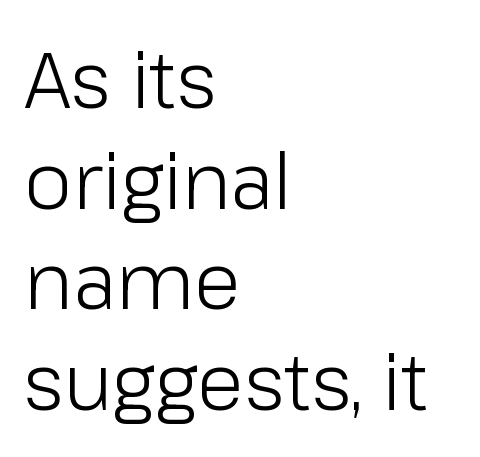
{"serif": "no", "italic": "no", "bold": "no", "weight": "light", "width": "normal", "stroke_contrast": "low", "x_height": "medium", "monospaced": "no", "underline": "no", "align": "left", "line_spacing": "normal", "line_spacing_ratio": 1.29, "letter_spacing": "normal", "letter_spacing_em": 0.0, "glyph_px": 78}
